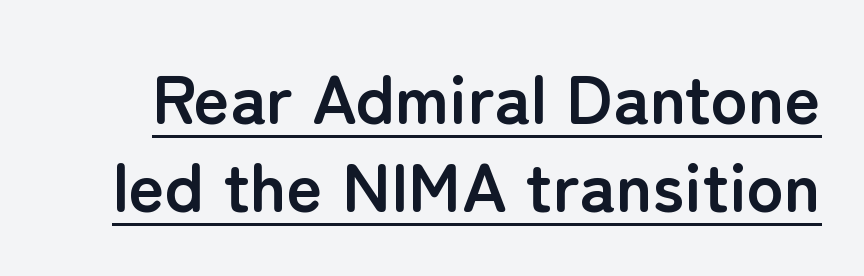
Q: Is the text bold? A: Yes.
Q: Is the text italic (slanted)? A: No, it is upright.
Q: Is the typeface a serif or a sans-serif typeface? A: Sans-serif.
Q: Is the text underlined? A: Yes.
Q: Is the spacing between letters normal or unusually wide? A: Normal.
Q: Is the spacing between lines tight, normal or loose? A: Normal.
Q: Width (condensed, normal, or wide)? A: Normal.
Q: Stroke contrast? A: Low.
Q: x-height? A: Medium.
Q: Monospaced? A: No.
